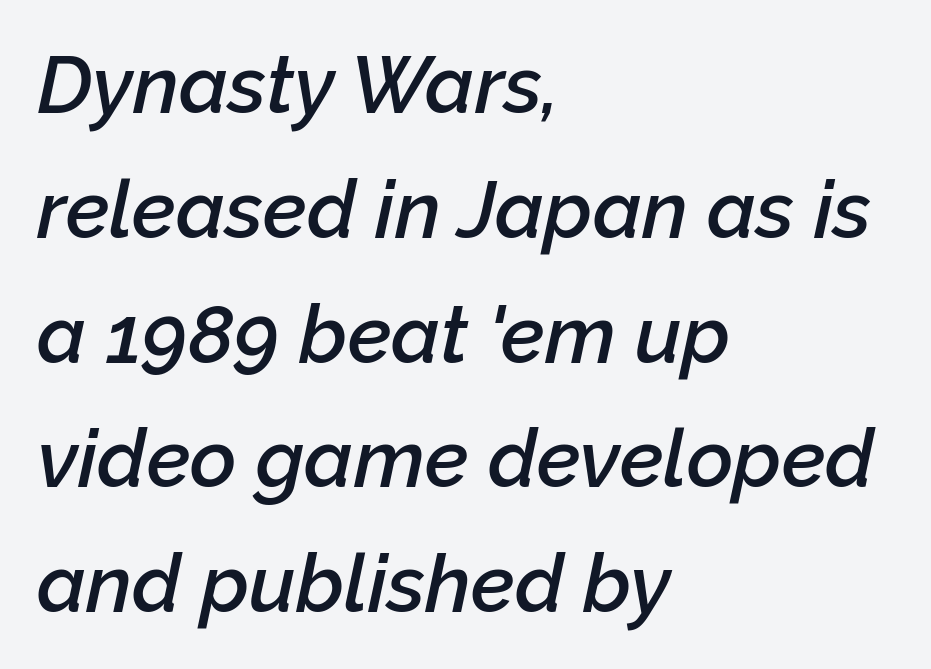
The image shows 80 px semibold type, italic (leaning right); set left-aligned, normal line spacing (1.56x), normal letter spacing, not underlined; low stroke contrast and a medium x-height.
